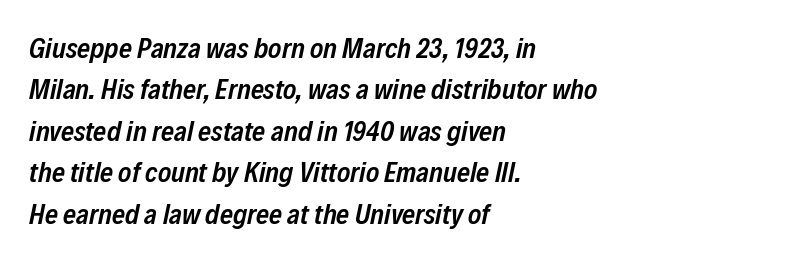
{"italic": "yes", "lean": "right", "slant_degrees": 12, "bold": "semi", "weight": "semibold", "width": "condensed", "stroke_contrast": "low", "x_height": "medium", "monospaced": "no", "underline": "no", "align": "left", "line_spacing": "normal", "line_spacing_ratio": 1.48, "letter_spacing": "normal", "letter_spacing_em": 0.0, "glyph_px": 28}
